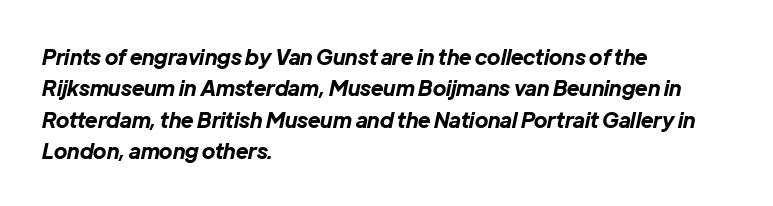
Q: Is the text bold? A: Yes.
Q: Is the text italic (slanted)? A: Yes, it leans right by about 12 degrees.
Q: Is the text underlined? A: No.
Q: How is the paragraph aligned? A: Left-aligned.
Q: Is the spacing between letters normal or unusually wide? A: Normal.
Q: Is the spacing between lines tight, normal or loose? A: Normal.
